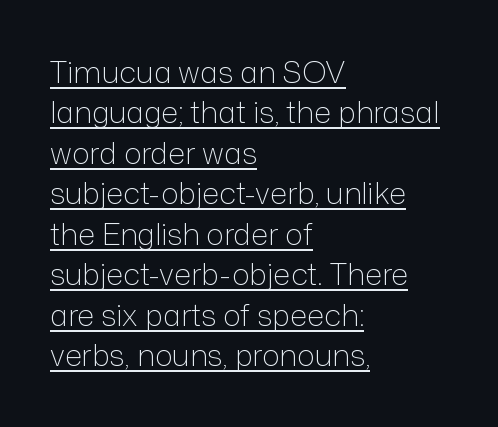
Unlike a traditional serif, this face leaves its strokes unadorned. The space between consecutive lines is moderate. The weight would be labelled regular, book, light, or lighter still. Nobody touched the tracking dial on this one.
